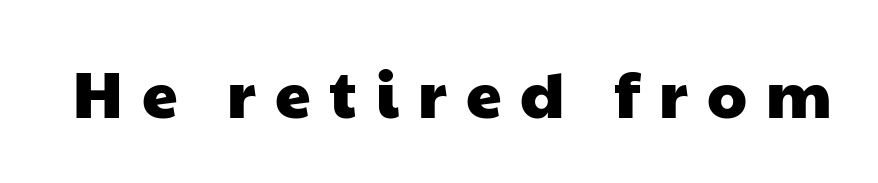
The gaps between neighbouring characters are conspicuously large. Each letter keeps its own natural width here, so spacing adapts to shape. You can tell from the bare stems that sans-serif type was used. Unmarked baselines from the first word to the last.
